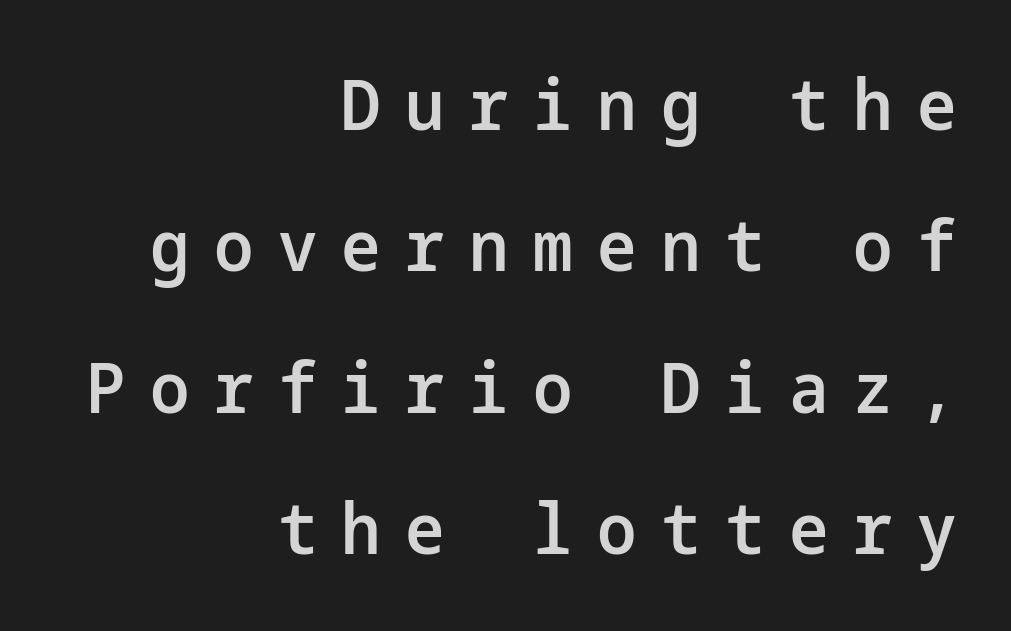
What stands out about the letter spacing? Its width — letters are far apart. The leading is generous, giving the passage an open texture. The specimen reads as upright at a glance. Serifs: no, the terminals of the letterforms are clean. Set as a demibold, roughly 600 on the weight scale.
